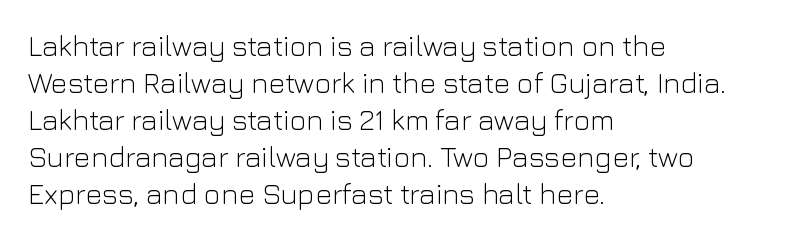
The setting favours the left margin, as ordinary paragraphs usually do. Is this a fixed-width face? No — the glyphs have proportional, varying widths. The space between consecutive lines is moderate. Each stroke keeps to a modest, everyday thickness or less. The text was rendered using a sans face with plain stroke endings.
